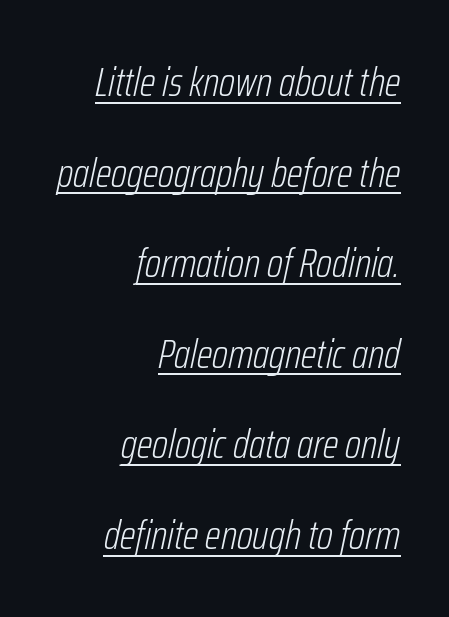
The image shows 41 px light, condensed type, italic (leaning right); set right-aligned, loose line spacing (2.21x), normal letter spacing, underlined; low stroke contrast and a medium x-height.
